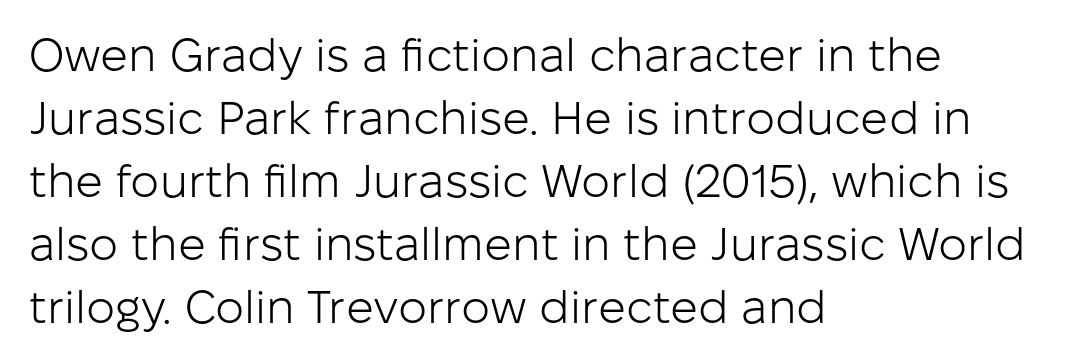
{"serif": "no", "italic": "no", "bold": "no", "weight": "light", "width": "normal", "stroke_contrast": "low", "x_height": "medium", "monospaced": "no", "underline": "no", "align": "left", "line_spacing": "normal", "line_spacing_ratio": 1.37, "letter_spacing": "normal", "letter_spacing_em": 0.0, "glyph_px": 46}
